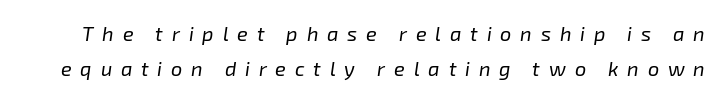
Heft: none added — not bold. Characters follow at a spacing far wider than the type designer built in. Would a proofreader flag this as italicized? Yes. Lines of text with bare space underneath.
